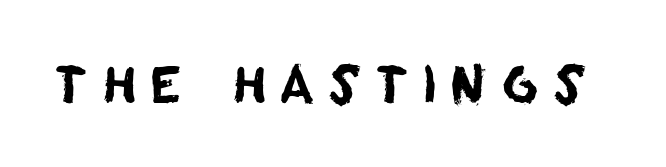
Q: Is the typeface a serif or a sans-serif typeface? A: Sans-serif.
Q: Is the text underlined? A: No.
Q: Is the spacing between letters normal or unusually wide? A: Unusually wide.
Q: Width (condensed, normal, or wide)? A: Normal.
Q: Stroke contrast? A: Low.
Q: x-height? A: Large.
Q: Monospaced? A: No.
